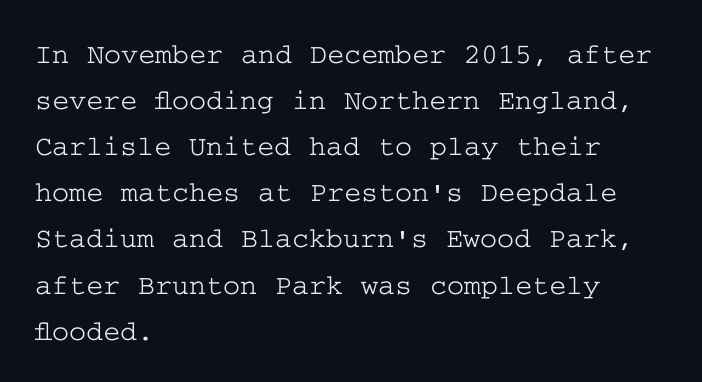
The lines are quadded left. The gaps between neighbouring characters are ordinary and unremarkable. Characters remain perfectly vertical along every line. The face used here is seriffed, in the tradition of book romans. Vertical spacing — default. Clear beneath every line of the passage.
